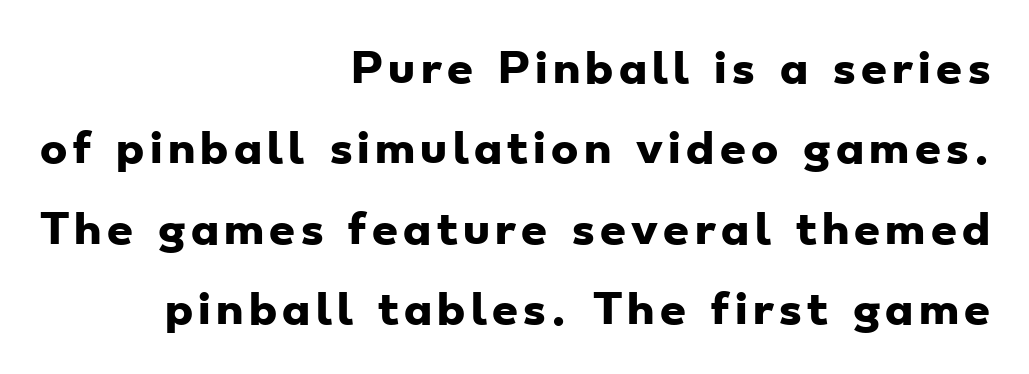
Q: Is the text bold? A: Yes.
Q: Is the typeface a serif or a sans-serif typeface? A: Sans-serif.
Q: Is the text underlined? A: No.
Q: How is the paragraph aligned? A: Right-aligned.
Q: Is the spacing between lines tight, normal or loose? A: Loose.
Q: Width (condensed, normal, or wide)? A: Wide.
Q: Stroke contrast? A: Low.
Q: x-height? A: Small.
Q: Monospaced? A: No.
